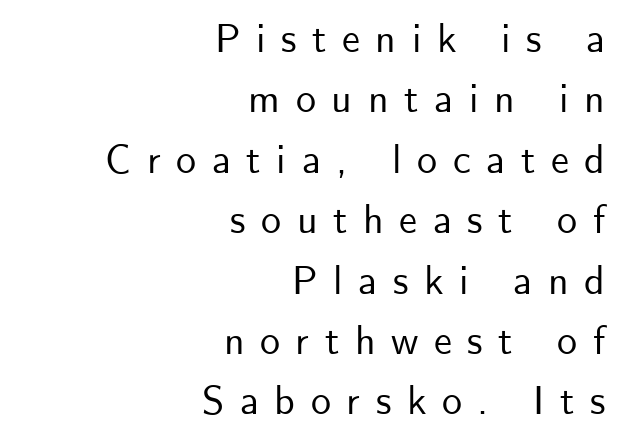
{"serif": "no", "italic": "no", "width": "normal", "stroke_contrast": "low", "x_height": "small", "monospaced": "no", "underline": "no", "align": "right", "line_spacing": "normal", "line_spacing_ratio": 1.51, "letter_spacing": "wide", "letter_spacing_em": 0.39, "glyph_px": 40}
